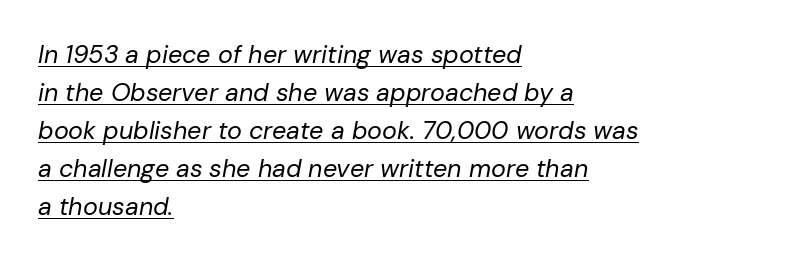
{"italic": "yes", "lean": "right", "slant_degrees": 10, "bold": "no", "underline": "yes", "align": "left", "line_spacing": "normal", "line_spacing_ratio": 1.52, "letter_spacing": "normal", "letter_spacing_em": 0.0, "glyph_px": 25}
